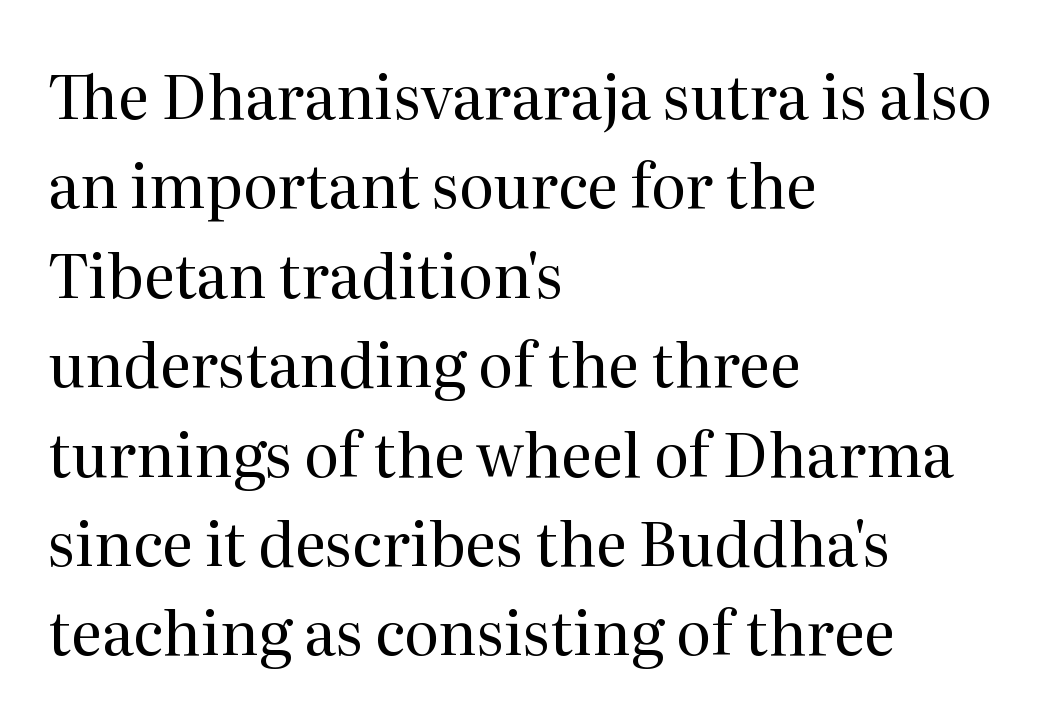
The image shows 60 px regular-weight serif type, upright; set left-aligned, normal line spacing (1.49x), normal letter spacing, not underlined; medium stroke contrast and a medium x-height.
